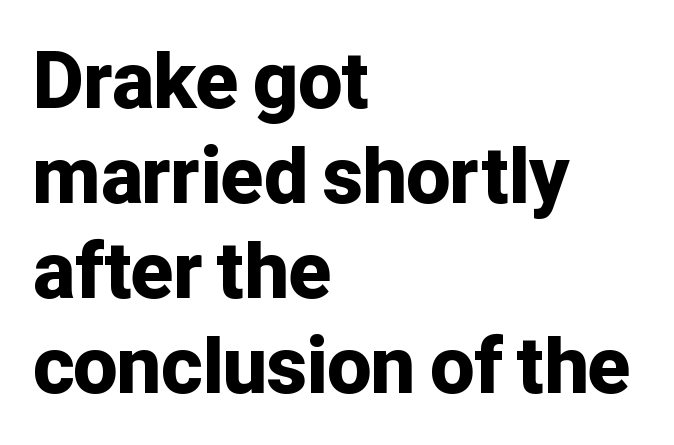
Q: Is the text bold? A: Yes.
Q: Is the text italic (slanted)? A: No, it is upright.
Q: Is the typeface a serif or a sans-serif typeface? A: Sans-serif.
Q: Is the text underlined? A: No.
Q: How is the paragraph aligned? A: Left-aligned.
Q: Is the spacing between letters normal or unusually wide? A: Normal.
Q: Width (condensed, normal, or wide)? A: Normal.
Q: Stroke contrast? A: Low.
Q: x-height? A: Medium.
Q: Monospaced? A: No.
